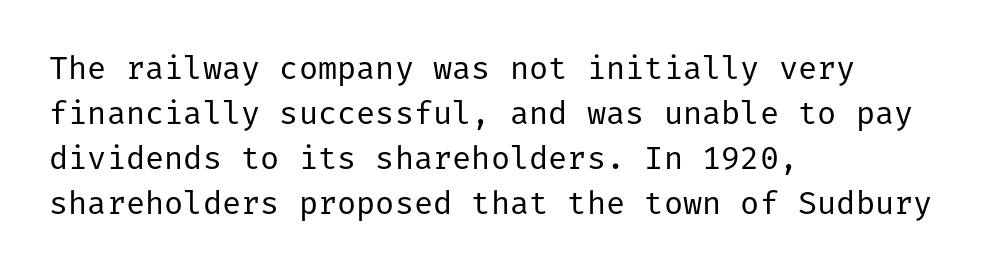
Q: Is the text bold? A: No.
Q: Is the text italic (slanted)? A: No, it is upright.
Q: Is the typeface a serif or a sans-serif typeface? A: Sans-serif.
Q: Is the text underlined? A: No.
Q: How is the paragraph aligned? A: Left-aligned.
Q: Is the spacing between letters normal or unusually wide? A: Normal.
Q: Is the spacing between lines tight, normal or loose? A: Normal.
Q: Width (condensed, normal, or wide)? A: Normal.
Q: Stroke contrast? A: Low.
Q: x-height? A: Medium.
